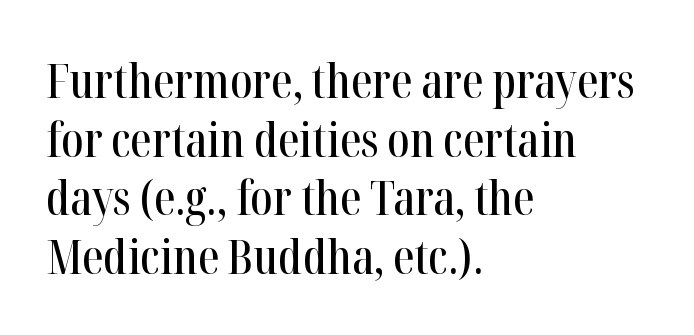
The image shows 48 px condensed serif type, upright; set left-aligned, line spacing 1.22x, normal letter spacing, not underlined; high stroke contrast and a medium x-height.
